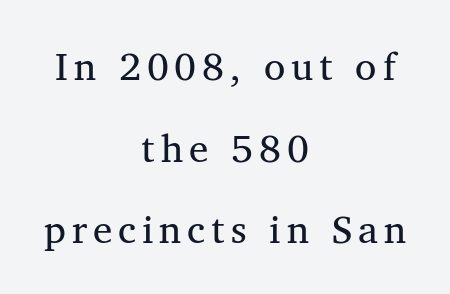
{"serif": "yes", "italic": "no", "bold": "no", "weight": "regular", "width": "normal", "stroke_contrast": "medium", "x_height": "medium", "monospaced": "no", "underline": "no", "align": "center", "line_spacing": "loose", "line_spacing_ratio": 2.09, "glyph_px": 39}
